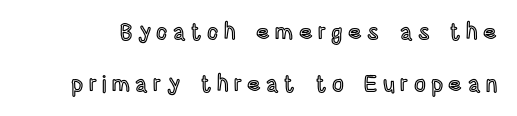
The image shows 23 px text type, upright; set loose line spacing (2.26x), unusually wide letter spacing (+0.23 em), not underlined.
